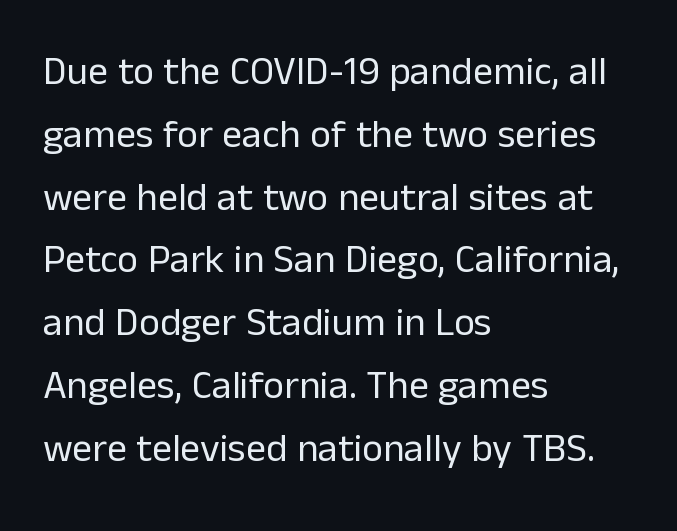
The image shows 40 px regular-weight sans-serif type, upright; set left-aligned, normal line spacing (1.57x), normal letter spacing, not underlined; low stroke contrast and a medium x-height.
